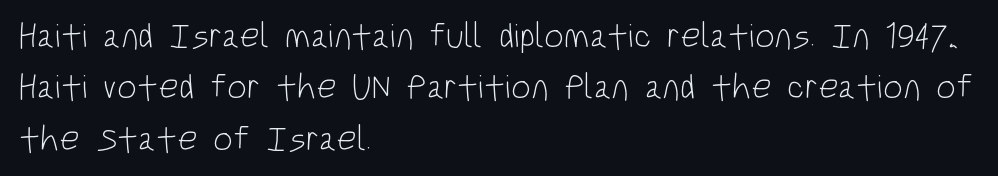
{"serif": "no", "italic": "no", "bold": "no", "weight": "light", "width": "condensed", "stroke_contrast": "low", "x_height": "large", "monospaced": "no", "underline": "no", "align": "left", "line_spacing": "normal", "line_spacing_ratio": 1.47, "letter_spacing": "normal", "letter_spacing_em": 0.0, "glyph_px": 35}
